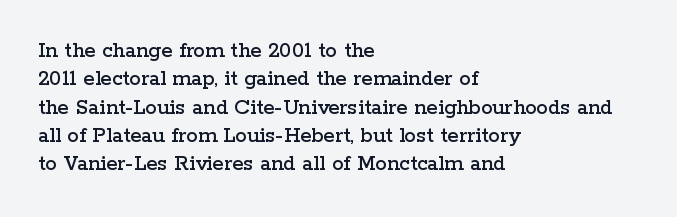
One-word summary of the alignment: left. These lines keep a tight, regular rhythm from letter to letter. Letters rest on an invisible, unmarked baseline. In terms of posture, this sample is upright.
